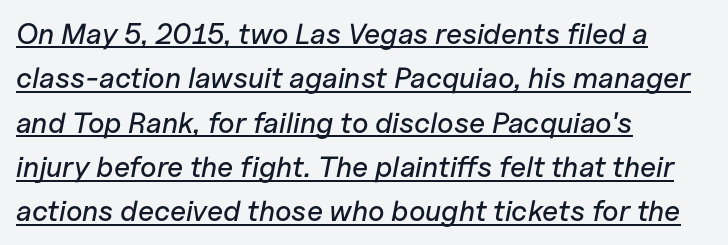
The image shows 29 px text type, italic (leaning right); set left-aligned, normal line spacing (1.53x), normal letter spacing, underlined; low stroke contrast and a medium x-height.
